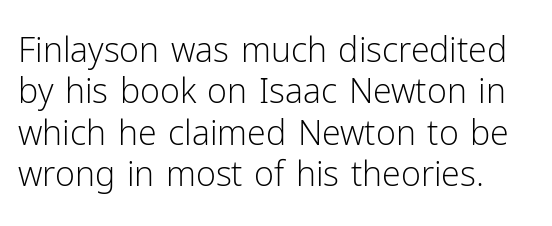
The image shows 34 px light sans-serif type, upright; set line spacing 1.22x, normal letter spacing, not underlined; low stroke contrast and a medium x-height.
